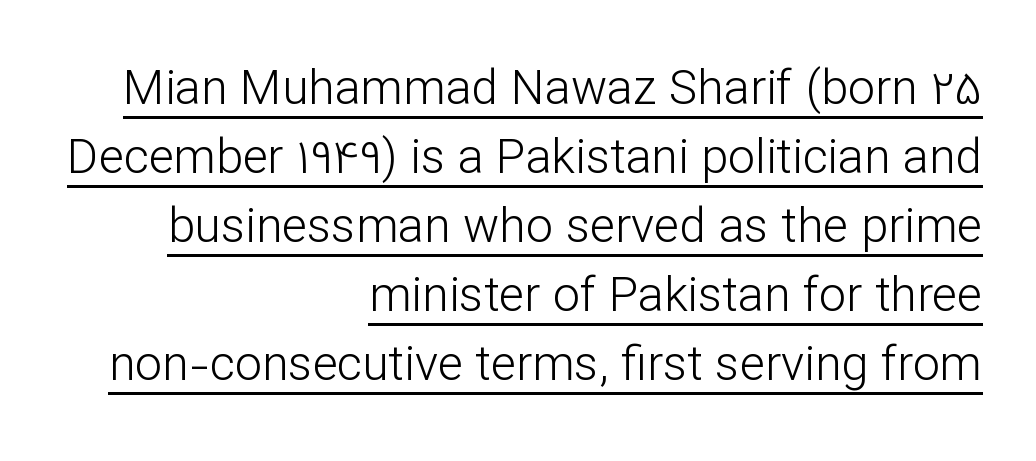
The image shows 48 px light sans-serif type, upright; set right-aligned, normal line spacing (1.44x), normal letter spacing, underlined; low stroke contrast and a medium x-height.
